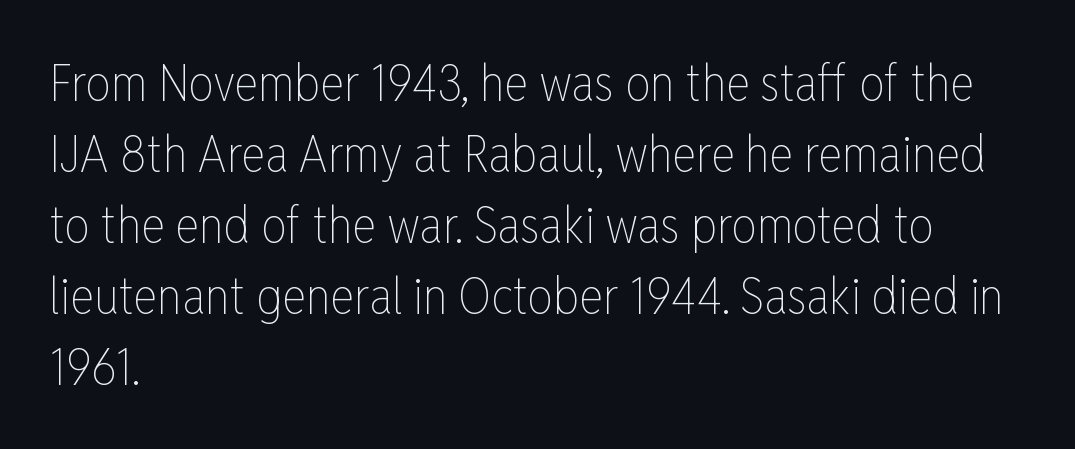
The image shows 51 px thin, condensed type, upright; set left-aligned, normal line spacing (1.39x), normal letter spacing, not underlined; low stroke contrast and a medium x-height.
